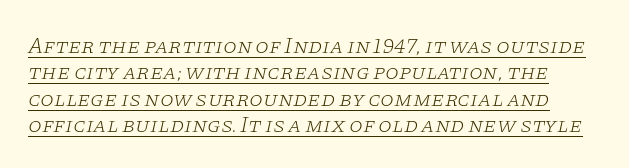
The image shows 22 px text type, italic (leaning right); set line spacing 1.2x, normal letter spacing, underlined.
